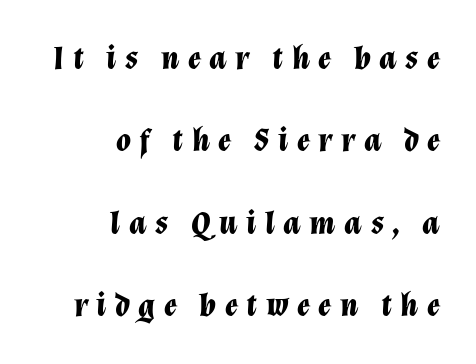
{"italic": "yes", "lean": "right", "slant_degrees": 12, "bold": "yes", "weight": "bold", "width": "normal", "stroke_contrast": "low", "x_height": "medium", "monospaced": "no", "underline": "no", "align": "right", "line_spacing": "loose", "line_spacing_ratio": 2.42, "letter_spacing": "wide", "letter_spacing_em": 0.25, "glyph_px": 34}
